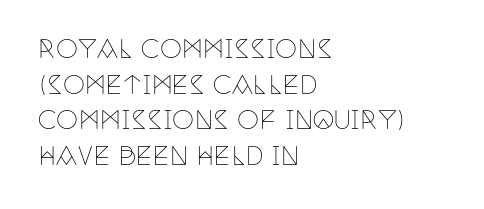
{"italic": "no", "bold": "no", "underline": "no", "align": "left", "line_spacing": "normal", "line_spacing_ratio": 1.43, "letter_spacing": "normal", "letter_spacing_em": 0.0, "glyph_px": 25}
